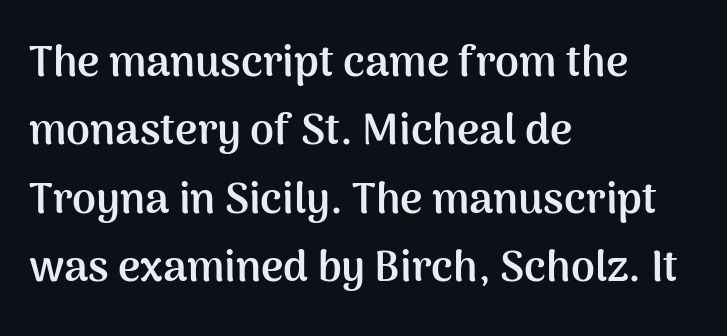
Q: Is the text bold? A: Yes.
Q: Is the text italic (slanted)? A: No, it is upright.
Q: Is the typeface a serif or a sans-serif typeface? A: Sans-serif.
Q: Is the text underlined? A: No.
Q: How is the paragraph aligned? A: Left-aligned.
Q: Is the spacing between letters normal or unusually wide? A: Normal.
Q: Is the spacing between lines tight, normal or loose? A: Normal.
Q: Width (condensed, normal, or wide)? A: Normal.
Q: Stroke contrast? A: Medium.
Q: x-height? A: Medium.
Q: Monospaced? A: No.
